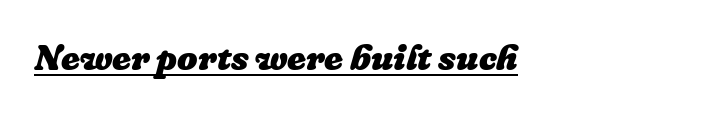
The passage shown has conventional tracking throughout. Slant detected: the letters are inclined. The specimen includes a rule beneath the text block's lines. Weight check: bold — yes, fully. A typesetter would call this proportional, since set widths differ per character.
